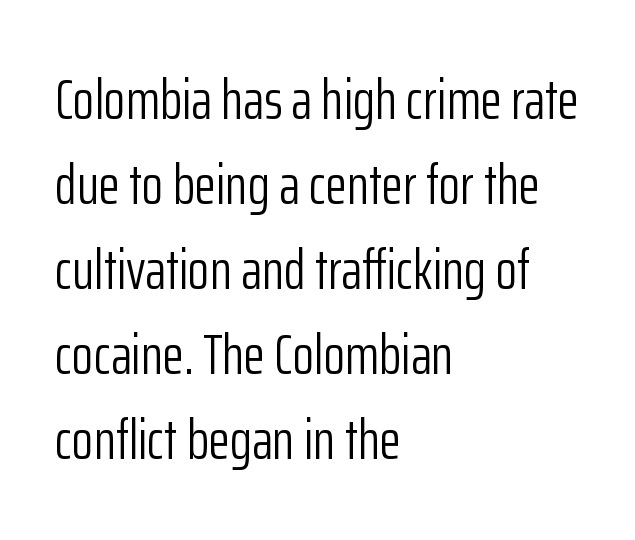
The rendering uses natural spacing where letterforms have individual widths. Only glyphs here, with clear space below each row. Horizontal alignment here is leftward, the default for most running prose. The specimen reads as upright at a glance. Observe the ordinary spacing: letters are neighbours, not strangers. No feet cap the strokes, marking this as sans-serif type.
